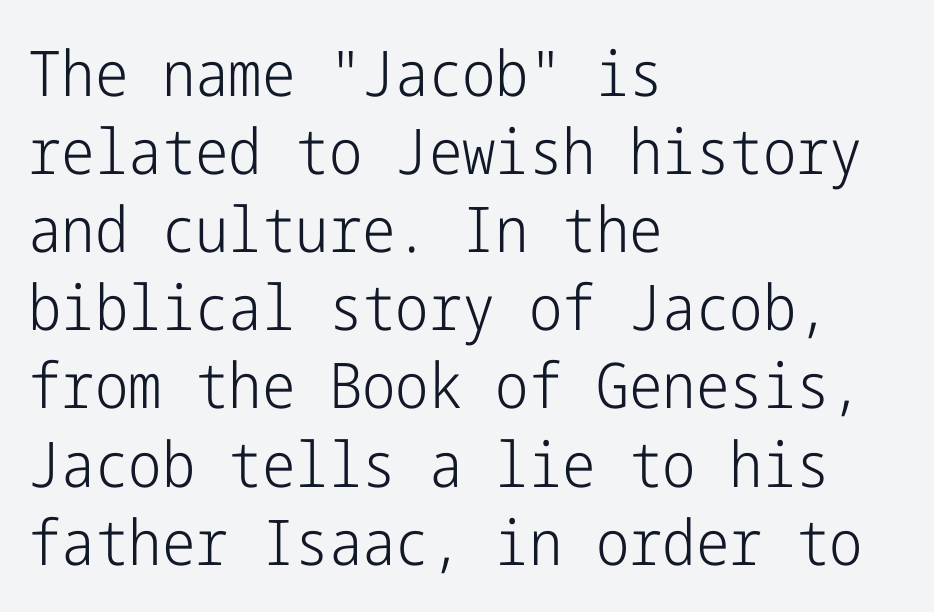
Summary of weight: not heavy and not bold. The space directly below the letters is spotless. This sample is left-justified, so line endings fall wherever the words run out. The typeface chosen for these lines omits serifs. Tall strokes in this sample are plumb rather than angled. Is the letter spacing exaggerated? No — it looks like the ordinary default.
